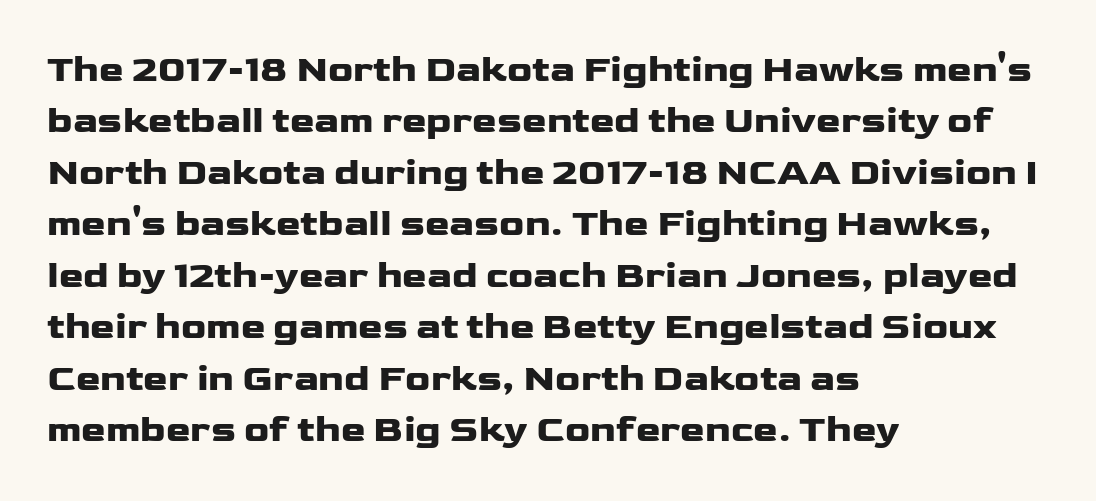
Bare-footed words on every line. This is the regular roman posture of the typeface. Does extra space separate the letters? No, they use regular spacing. Each glyph is drawn with heavy, bold strokes. Each letter keeps its own natural width here, so spacing adapts to shape. Font category for this specimen: sans-serif.
